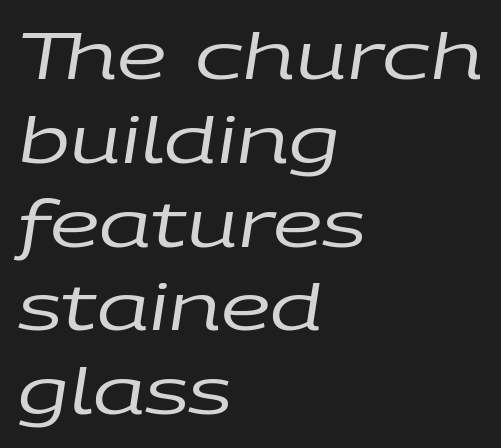
The image shows 63 px regular-weight, wide type, italic (leaning right); set left-aligned, normal line spacing (1.33x), normal letter spacing, not underlined; low stroke contrast and a large x-height.
